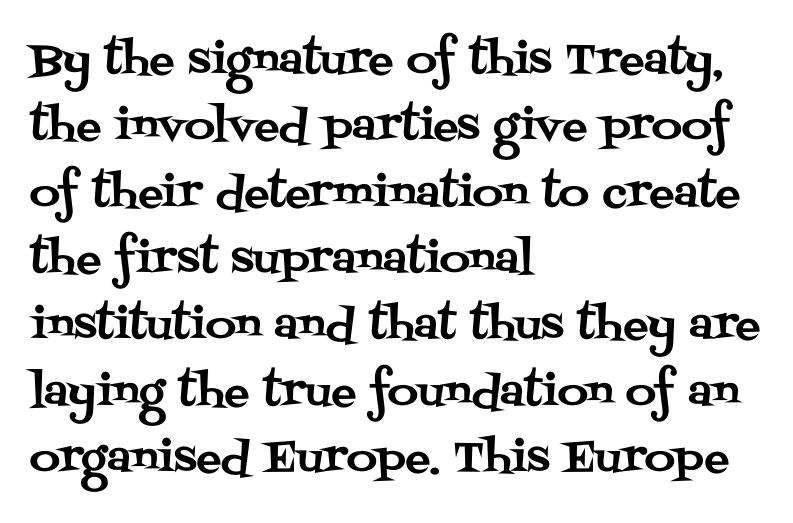
The image shows 42 px serif type, upright; set left-aligned, normal line spacing (1.58x), normal letter spacing, not underlined; medium stroke contrast and a large x-height.
